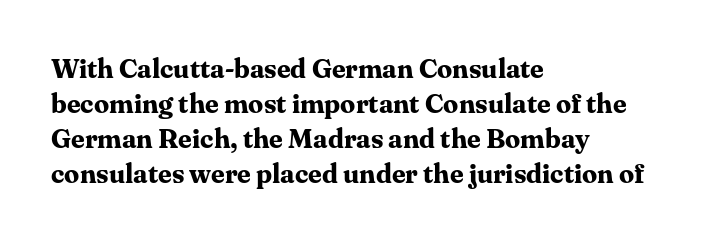
Is there much room between lines? A standard amount, neither cramped nor airy. Emphasis by weight is at full strength: bold. Each word holds together tightly as a unit, with standard inter-letter gaps. Rule under the text: the space is simply empty. Style check: upright. Does the copy run flush right? No — it runs flush left.
